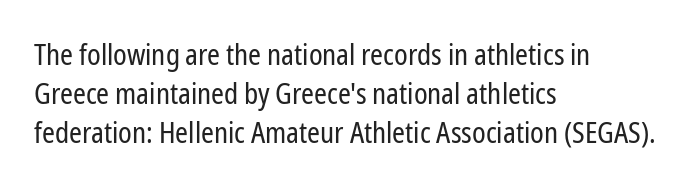
Q: Is the text bold? A: No.
Q: Is the text italic (slanted)? A: No, it is upright.
Q: Is the typeface a serif or a sans-serif typeface? A: Sans-serif.
Q: Is the text underlined? A: No.
Q: How is the paragraph aligned? A: Left-aligned.
Q: Is the spacing between letters normal or unusually wide? A: Normal.
Q: Is the spacing between lines tight, normal or loose? A: Normal.
Q: Width (condensed, normal, or wide)? A: Condensed.
Q: Stroke contrast? A: Low.
Q: x-height? A: Medium.
Q: Monospaced? A: No.
